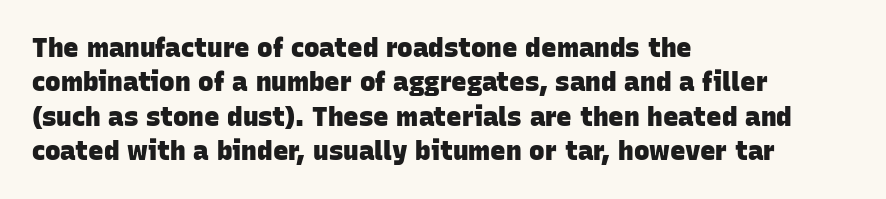
The rendering anchors every line to the left-hand side. The gap between lines stays unmarked. The characters look thick and weighty, a clear bold. Normally led — the rows are evenly, conventionally spaced. Letter spacing: default.
